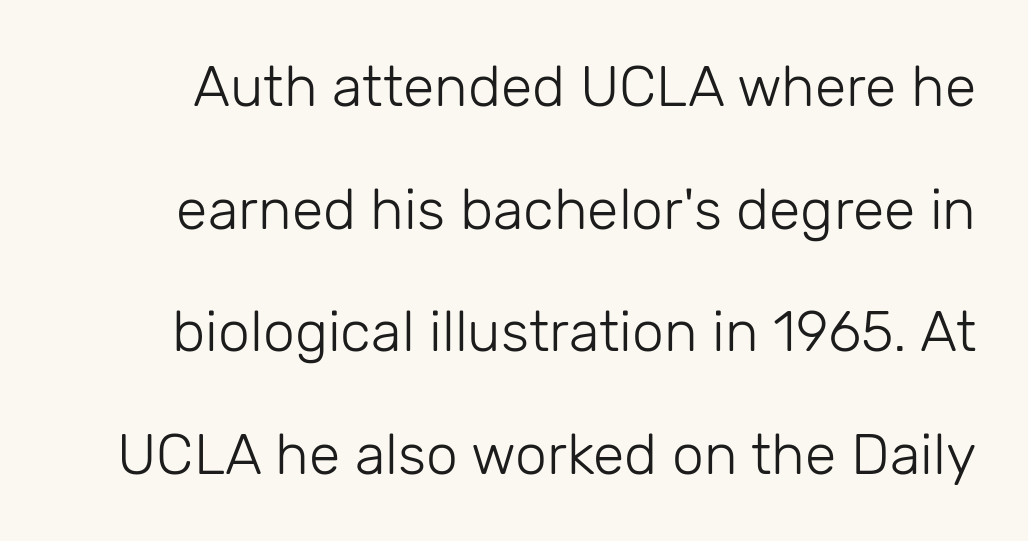
The image shows 57 px light sans-serif type, upright; set loose line spacing (2.15x), normal letter spacing, not underlined; low stroke contrast and a medium x-height.
